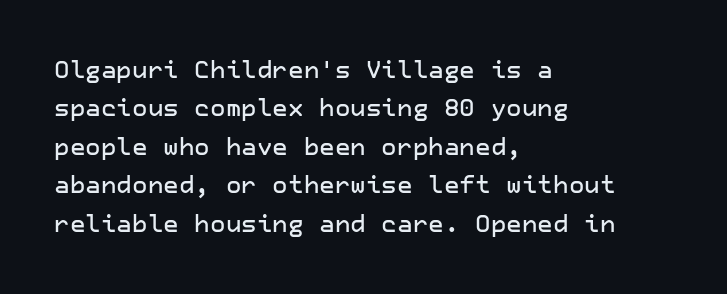
{"italic": "no", "underline": "no", "align": "left", "line_spacing": "normal", "line_spacing_ratio": 1.6, "letter_spacing": "normal", "letter_spacing_em": 0.0, "glyph_px": 24}
